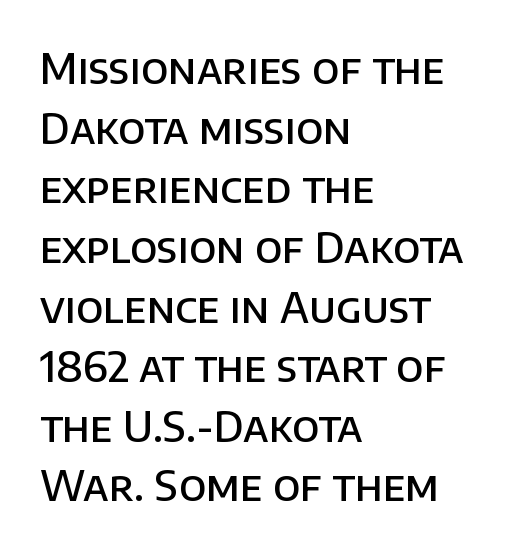
{"serif": "no", "italic": "no", "bold": "semi", "weight": "semibold", "width": "normal", "stroke_contrast": "low", "x_height": "large", "monospaced": "no", "underline": "no", "align": "left", "line_spacing": "normal", "line_spacing_ratio": 1.42, "letter_spacing": "normal", "letter_spacing_em": 0.0, "glyph_px": 42}
